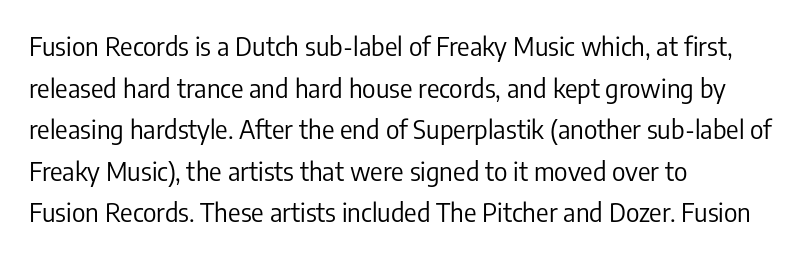
The image shows 26 px text type, upright; set left-aligned, normal line spacing (1.6x), normal letter spacing, not underlined.
